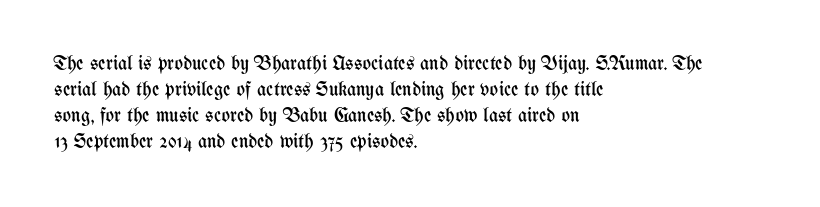
The image shows 20 px text type, upright; set left-aligned, normal line spacing (1.3x), normal letter spacing, not underlined.
